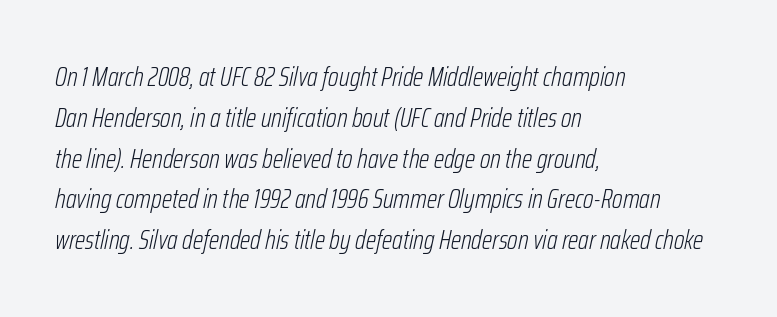
The image shows 27 px text type, italic (leaning right); set left-aligned, normal line spacing (1.51x), normal letter spacing, not underlined.
